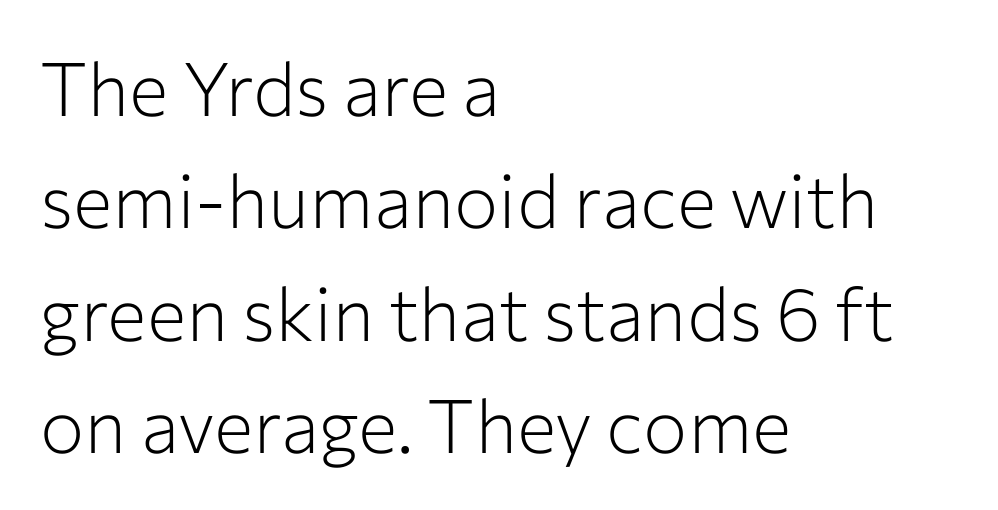
The image shows 74 px light sans-serif type, upright; set left-aligned, normal line spacing (1.52x), normal letter spacing, not underlined; low stroke contrast and a medium x-height.
